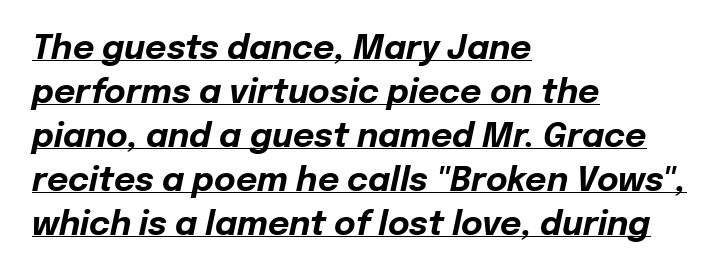
{"italic": "yes", "lean": "right", "slant_degrees": 12, "bold": "yes", "weight": "bold", "width": "normal", "stroke_contrast": "low", "x_height": "medium", "monospaced": "no", "underline": "yes", "align": "left", "line_spacing": "normal", "line_spacing_ratio": 1.33, "letter_spacing": "normal", "letter_spacing_em": 0.0, "glyph_px": 33}
